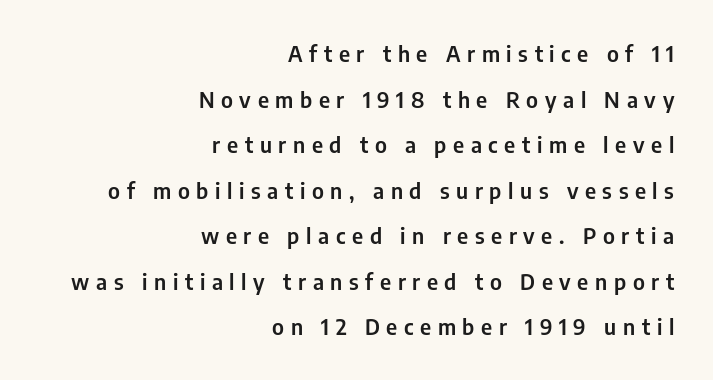
{"italic": "no", "underline": "no", "align": "right", "line_spacing": "loose", "line_spacing_ratio": 2.07, "letter_spacing": "wide", "letter_spacing_em": 0.3, "glyph_px": 22}
